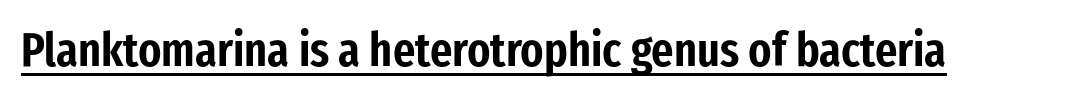
Q: Is the text italic (slanted)? A: No, it is upright.
Q: Is the typeface a serif or a sans-serif typeface? A: Sans-serif.
Q: Is the text underlined? A: Yes.
Q: Is the spacing between letters normal or unusually wide? A: Normal.
Q: Width (condensed, normal, or wide)? A: Condensed.
Q: Stroke contrast? A: Low.
Q: x-height? A: Medium.
Q: Monospaced? A: No.
